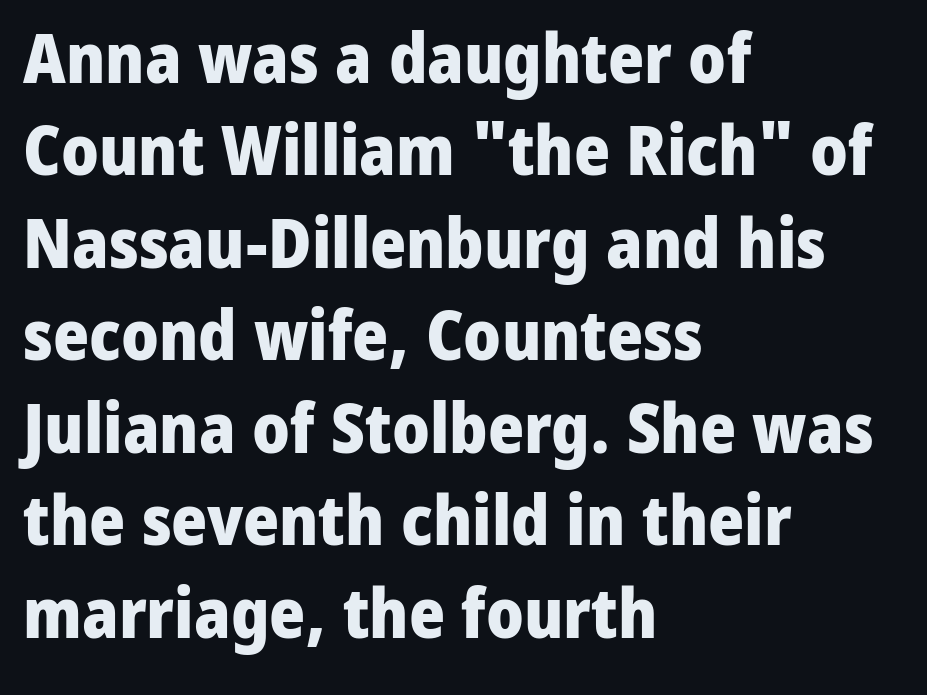
{"serif": "no", "italic": "no", "bold": "yes", "weight": "heavy", "width": "normal", "stroke_contrast": "low", "x_height": "medium", "monospaced": "no", "underline": "no", "align": "left", "line_spacing": "normal", "line_spacing_ratio": 1.34, "letter_spacing": "normal", "letter_spacing_em": 0.0, "glyph_px": 69}
